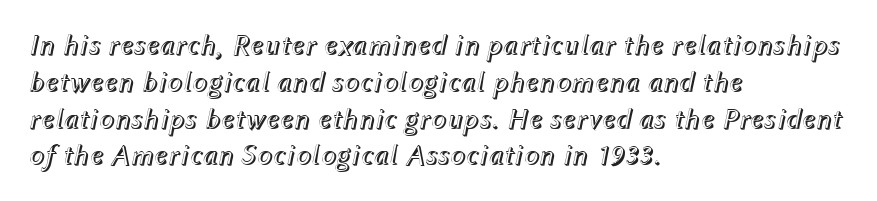
{"italic": "yes", "lean": "right", "slant_degrees": 12, "width": "normal", "x_height": "medium", "monospaced": "no", "underline": "no", "align": "left", "line_spacing": "normal", "line_spacing_ratio": 1.27, "letter_spacing": "normal", "letter_spacing_em": 0.0, "glyph_px": 29}
